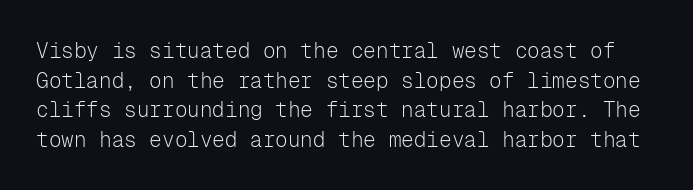
The image shows 21 px text type, upright; set normal line spacing (1.41x), normal letter spacing, not underlined.
